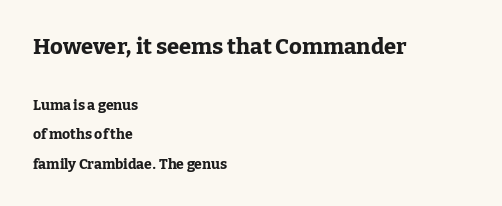
Compared with typical paragraphs, the rows here are farther apart. In this sample the first text group is rendered at the bigger scale. A roman cut, with each character standing at attention. The horizontal fit of the characters is conventional and even. The gap between lines stays unmarked. The letters are bold, with thick, heavy strokes.
